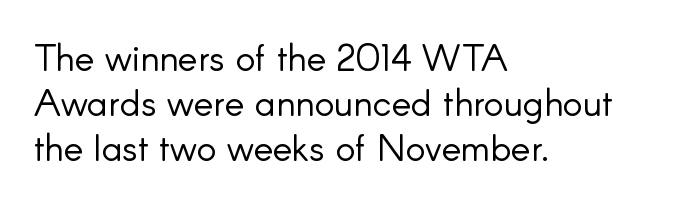
The image shows 37 px light sans-serif type, upright; set left-aligned, line spacing 1.21x, normal letter spacing, not underlined; low stroke contrast and a small x-height.
